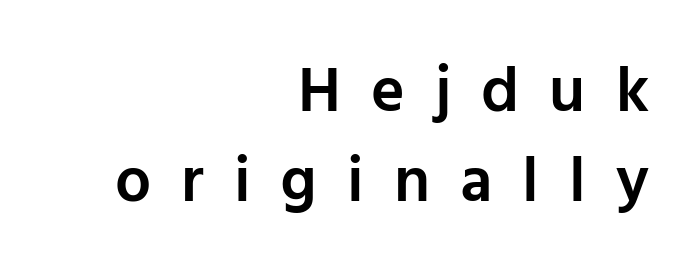
A student would call this right alignment; a typographer would say flush right, rag left. The rendering uses natural spacing where letterforms have individual widths. The area under the type is left untouched. In terms of letterform style, serifs are entirely absent. Typesetter's note: demi weight, one step under bold. You could only call the tracking loose — the letters float apart.
